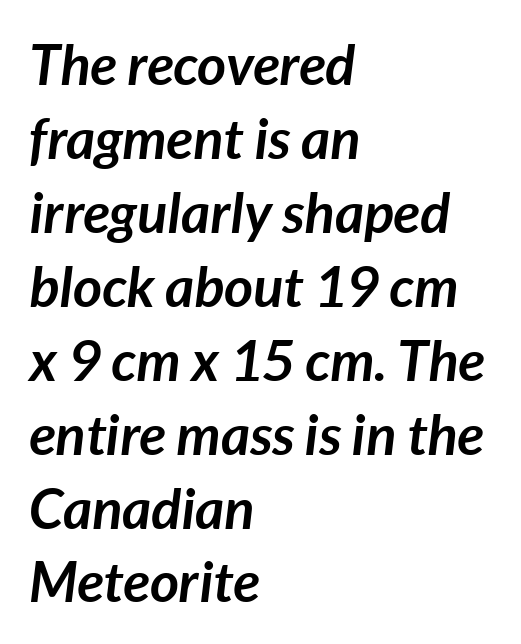
{"italic": "yes", "lean": "right", "slant_degrees": 7, "bold": "yes", "weight": "semibold", "width": "normal", "stroke_contrast": "low", "x_height": "medium", "monospaced": "no", "underline": "no", "align": "left", "line_spacing": "normal", "line_spacing_ratio": 1.32, "letter_spacing": "normal", "letter_spacing_em": 0.0, "glyph_px": 56}
